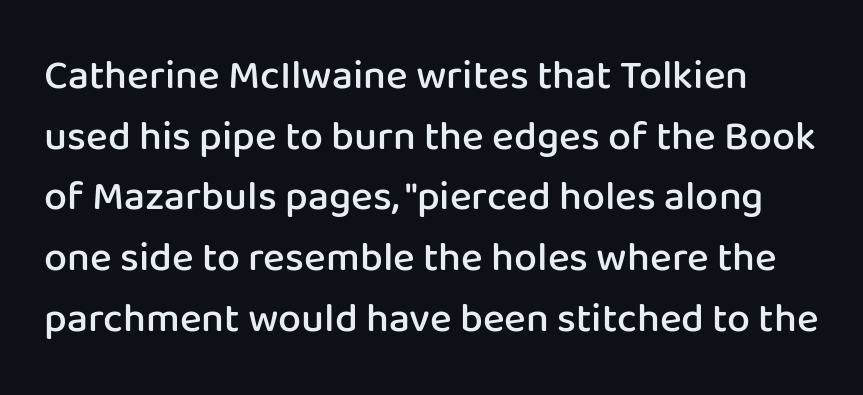
{"serif": "no", "italic": "no", "bold": "semi", "weight": "semibold", "width": "normal", "stroke_contrast": "low", "x_height": "medium", "monospaced": "no", "underline": "no", "line_spacing": "normal", "line_spacing_ratio": 1.48, "letter_spacing": "normal", "letter_spacing_em": 0.0, "glyph_px": 41}
